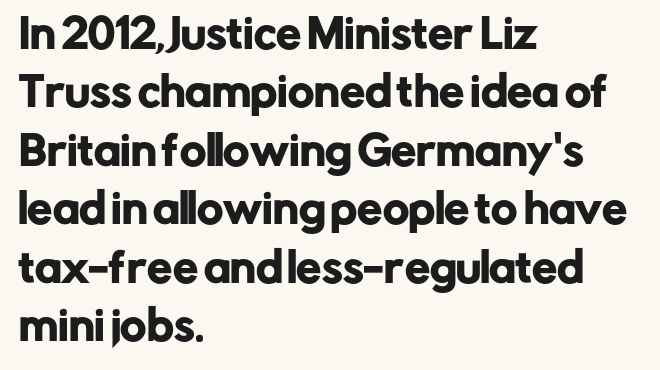
Q: Is the text italic (slanted)? A: No, it is upright.
Q: Is the typeface a serif or a sans-serif typeface? A: Sans-serif.
Q: Is the text underlined? A: No.
Q: How is the paragraph aligned? A: Left-aligned.
Q: Is the spacing between letters normal or unusually wide? A: Normal.
Q: Is the spacing between lines tight, normal or loose? A: Normal.
Q: Width (condensed, normal, or wide)? A: Normal.
Q: Stroke contrast? A: Low.
Q: x-height? A: Medium.
Q: Monospaced? A: No.
